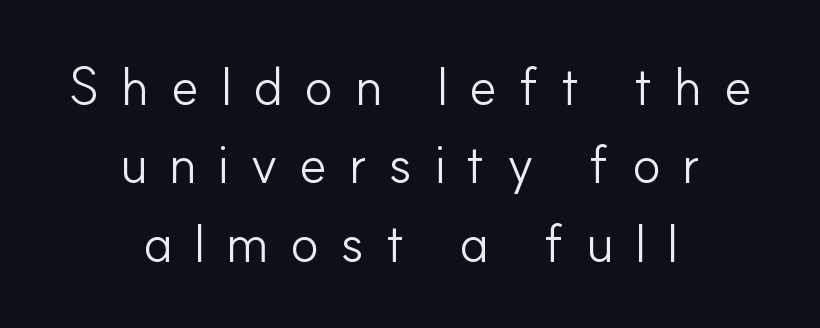
{"serif": "no", "italic": "no", "bold": "no", "weight": "light", "width": "normal", "stroke_contrast": "low", "x_height": "small", "monospaced": "no", "underline": "no", "align": "center", "line_spacing": "normal", "line_spacing_ratio": 1.48, "letter_spacing": "wide", "letter_spacing_em": 0.4, "glyph_px": 53}
